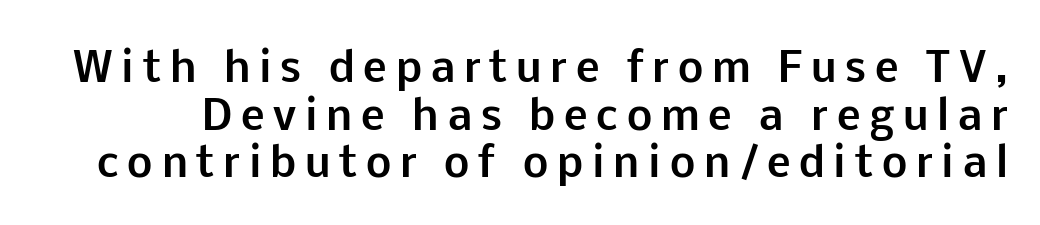
What weight is shown? A full bold with thick strokes. Note the varied advance widths — an 'i' is clearly narrower than an 'm'. Tracking here is generous; glyphs stand well apart from one another. Vertical strokes here are truly vertical. A clean baseline with only descenders dipping below it. Nope, no serifs anywhere on these letters.
